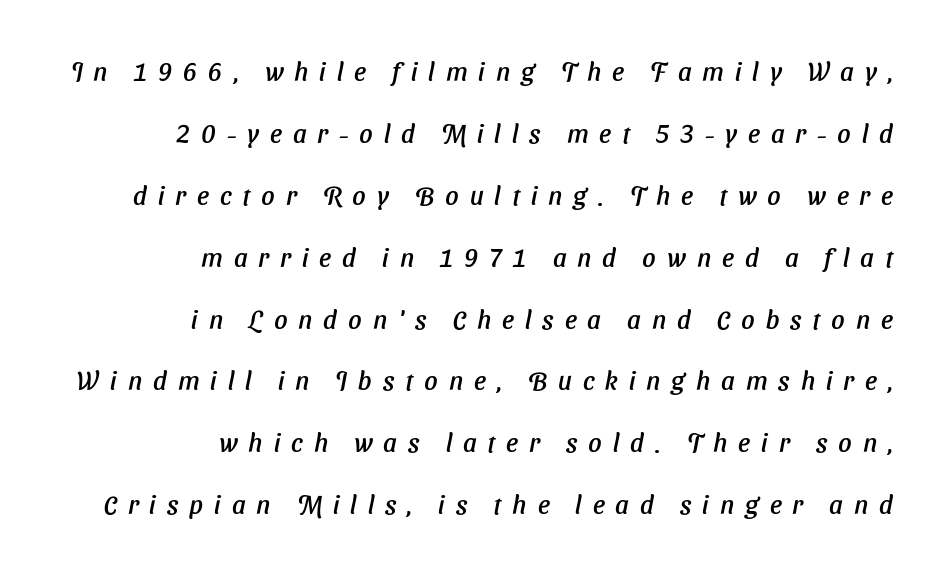
{"italic": "yes", "lean": "right", "slant_degrees": 11, "underline": "no", "align": "right", "line_spacing": "loose", "line_spacing_ratio": 2.38, "letter_spacing": "wide", "letter_spacing_em": 0.42, "glyph_px": 26}
